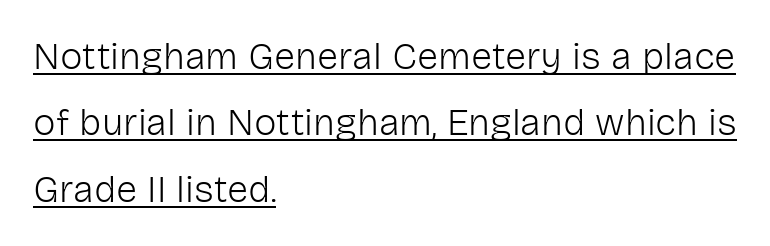
The image shows 38 px light sans-serif type, upright; set left-aligned, line spacing 1.75x, normal letter spacing, underlined; low stroke contrast and a medium x-height.
